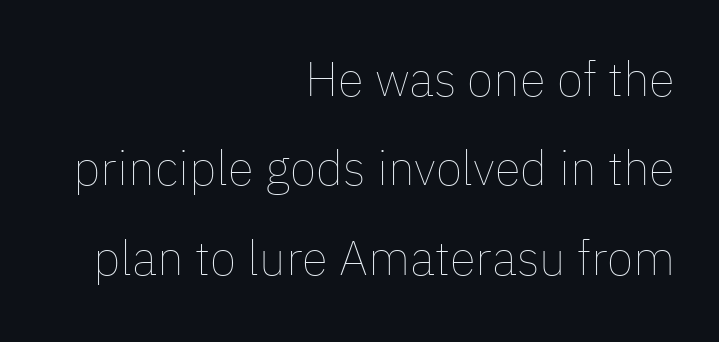
{"italic": "no", "bold": "no", "weight": "thin", "width": "normal", "stroke_contrast": "low", "x_height": "medium", "monospaced": "no", "underline": "no", "align": "right", "line_spacing_ratio": 1.86, "letter_spacing": "normal", "letter_spacing_em": 0.0, "glyph_px": 48}
